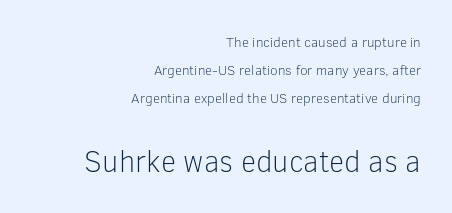
Q: Is the text bold? A: No.
Q: Is the text italic (slanted)? A: No, it is upright.
Q: Is the typeface a serif or a sans-serif typeface? A: Sans-serif.
Q: Is the text underlined? A: No.
Q: How is the paragraph aligned? A: Right-aligned.
Q: Is the spacing between letters normal or unusually wide? A: Normal.
Q: Is the spacing between lines tight, normal or loose? A: Loose.
Q: Which block of text is set in a larger size, the first (top) or the second (bottom)? A: The second (bottom) one.
Q: Width (condensed, normal, or wide)? A: Normal.
Q: Stroke contrast? A: Low.
Q: x-height? A: Medium.
Q: Monospaced? A: No.
